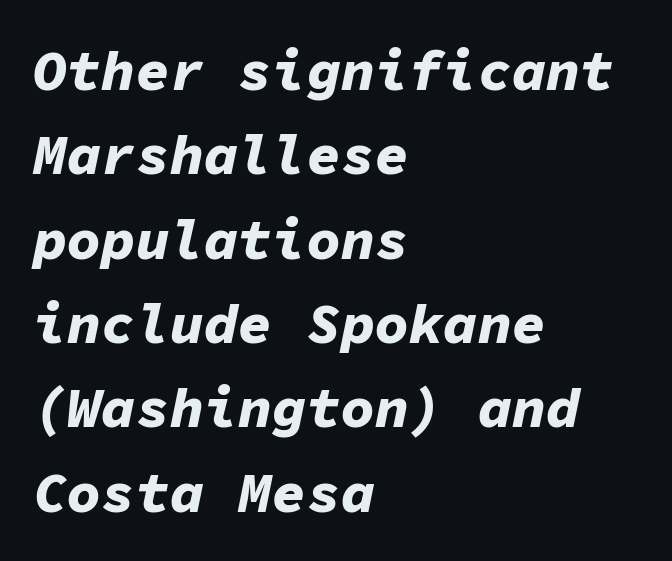
Q: Is the text bold? A: Yes.
Q: Is the text italic (slanted)? A: Yes, it leans right by about 11 degrees.
Q: Is the text underlined? A: No.
Q: How is the paragraph aligned? A: Left-aligned.
Q: Is the spacing between letters normal or unusually wide? A: Normal.
Q: Is the spacing between lines tight, normal or loose? A: Normal.
Q: Width (condensed, normal, or wide)? A: Normal.
Q: Stroke contrast? A: Low.
Q: x-height? A: Medium.
Q: Monospaced? A: Yes.
